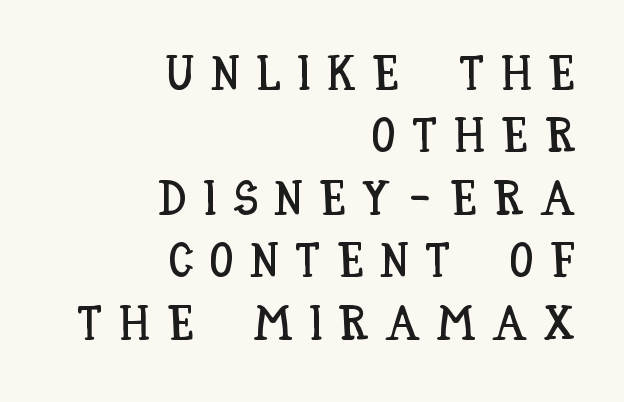
The image shows 48 px condensed type, upright; set right-aligned, normal line spacing (1.3x), unusually wide letter spacing (+0.34 em), not underlined; low stroke contrast and a large x-height.
